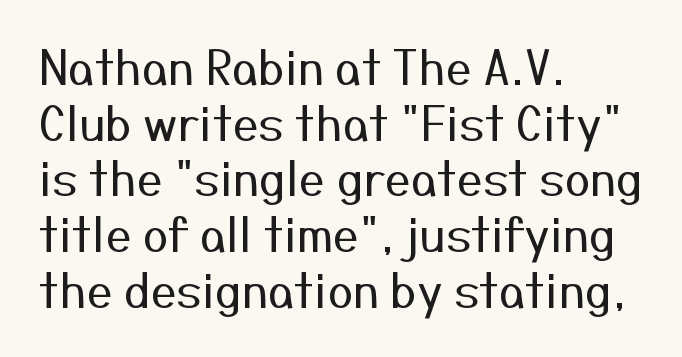
The image shows 46 px regular-weight sans-serif type, upright; set left-aligned, line spacing 1.21x, normal letter spacing, not underlined; medium stroke contrast and a medium x-height.
